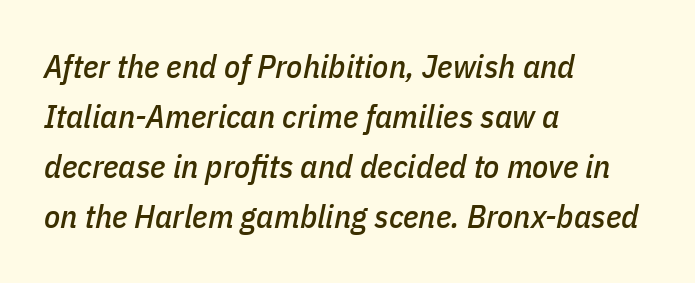
{"italic": "yes", "lean": "right", "slant_degrees": 11, "width": "condensed", "stroke_contrast": "low", "x_height": "medium", "monospaced": "no", "underline": "no", "align": "left", "line_spacing": "normal", "line_spacing_ratio": 1.52, "letter_spacing": "normal", "letter_spacing_em": 0.0, "glyph_px": 33}
